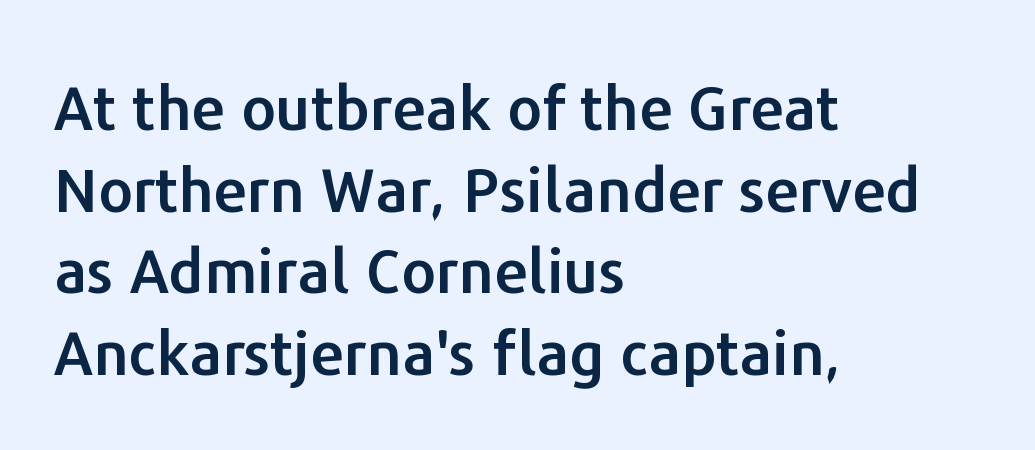
A typesetter would call this proportional, since set widths differ per character. Successive baselines arrive at the customary interval. This sample uses a sans-serif face. Do the letters lean? They stand straight. Which margin do the lines hug? The left one — the right edge is uneven.
